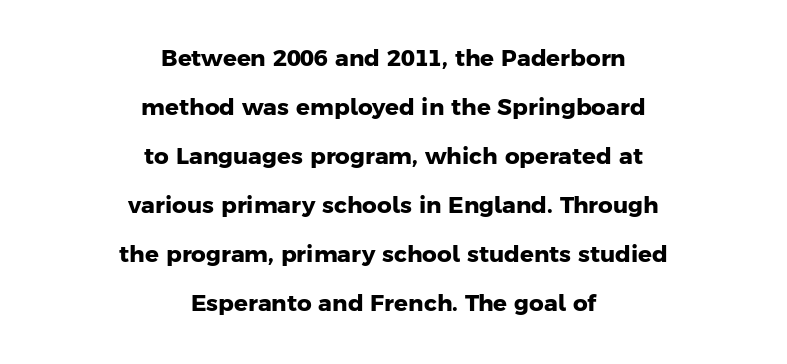
Q: Is the text bold? A: Yes.
Q: Is the text underlined? A: No.
Q: How is the paragraph aligned? A: Centered.
Q: Is the spacing between letters normal or unusually wide? A: Normal.
Q: Is the spacing between lines tight, normal or loose? A: Loose.
